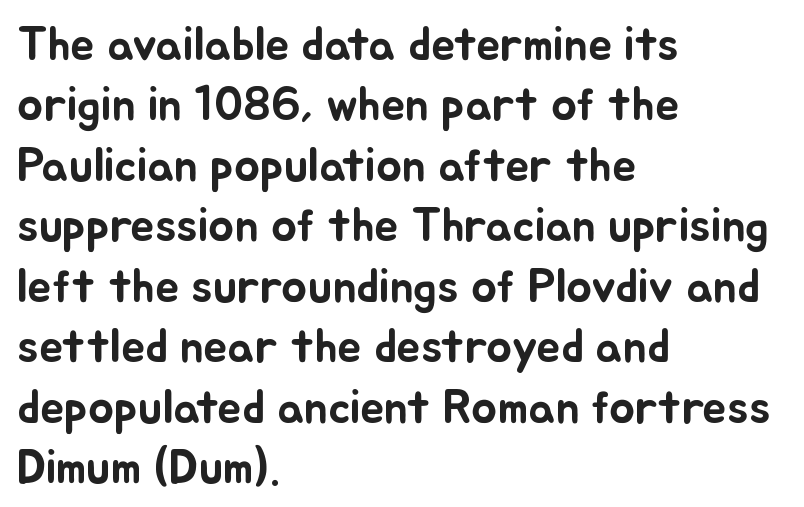
Q: Is the text italic (slanted)? A: No, it is upright.
Q: Is the text underlined? A: No.
Q: How is the paragraph aligned? A: Left-aligned.
Q: Is the spacing between letters normal or unusually wide? A: Normal.
Q: Is the spacing between lines tight, normal or loose? A: Normal.
Q: Width (condensed, normal, or wide)? A: Normal.
Q: Stroke contrast? A: Low.
Q: x-height? A: Small.
Q: Monospaced? A: No.
